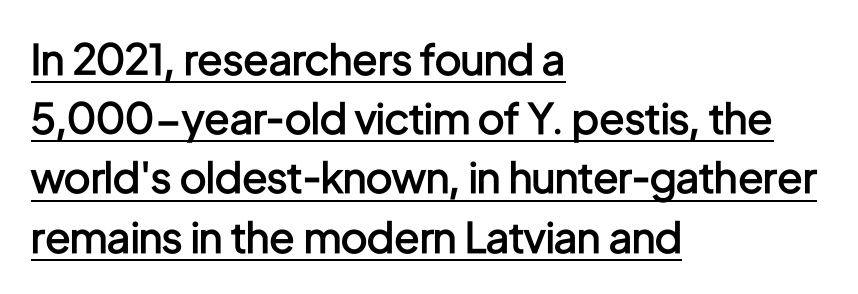
Q: Is the text bold? A: Semi-bold.
Q: Is the text italic (slanted)? A: No, it is upright.
Q: Is the typeface a serif or a sans-serif typeface? A: Sans-serif.
Q: Is the text underlined? A: Yes.
Q: How is the paragraph aligned? A: Left-aligned.
Q: Is the spacing between letters normal or unusually wide? A: Normal.
Q: Is the spacing between lines tight, normal or loose? A: Normal.
Q: Width (condensed, normal, or wide)? A: Condensed.
Q: Stroke contrast? A: Low.
Q: x-height? A: Medium.
Q: Monospaced? A: No.
